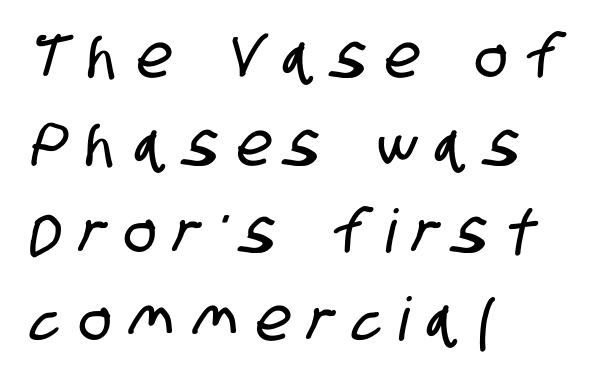
The rendering uses a moderate line-height, typical for paragraphs. Think of a printed novel: that variable character pitch is what you see here. The tracking jumps out immediately: characters are airy and widely separated. Type without underlining.
